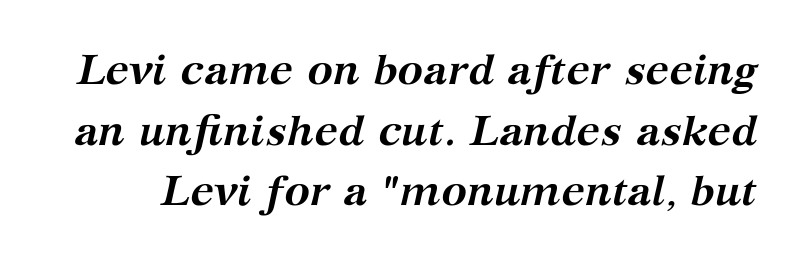
Q: Is the text bold? A: Yes.
Q: Is the text italic (slanted)? A: Yes, it leans right by about 12 degrees.
Q: Is the typeface a serif or a sans-serif typeface? A: Serif.
Q: Is the text underlined? A: No.
Q: Is the spacing between letters normal or unusually wide? A: Normal.
Q: Is the spacing between lines tight, normal or loose? A: Normal.
Q: Width (condensed, normal, or wide)? A: Normal.
Q: Stroke contrast? A: Medium.
Q: x-height? A: Medium.
Q: Monospaced? A: No.
